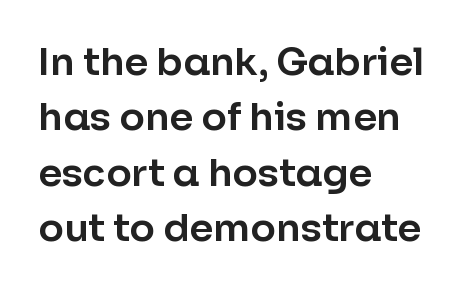
{"serif": "no", "italic": "no", "width": "normal", "stroke_contrast": "low", "x_height": "medium", "monospaced": "no", "underline": "no", "align": "left", "line_spacing": "normal", "line_spacing_ratio": 1.46, "letter_spacing": "normal", "letter_spacing_em": 0.0, "glyph_px": 38}
